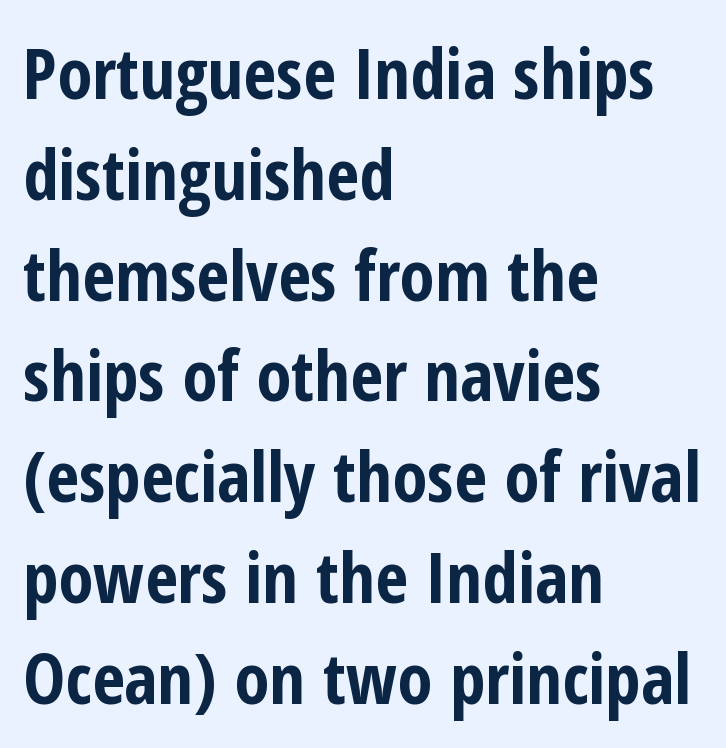
The image shows 71 px bold, condensed sans-serif type, upright; set left-aligned, normal line spacing (1.42x), normal letter spacing, not underlined; low stroke contrast and a medium x-height.
